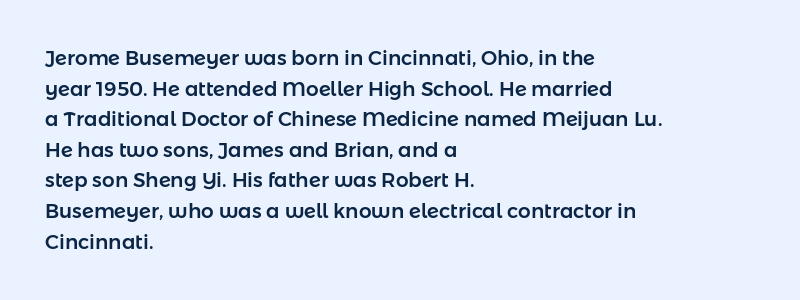
The image shows 20 px text type, upright; set left-aligned, normal line spacing (1.53x), normal letter spacing, not underlined.
